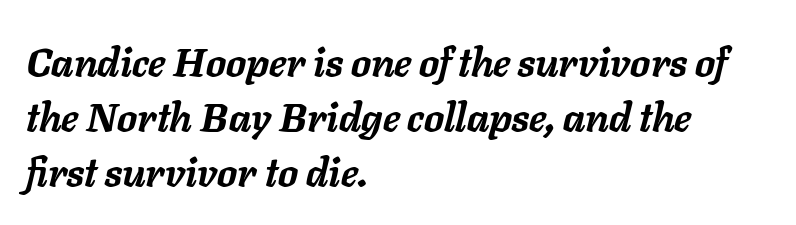
Q: Is the text bold? A: Yes.
Q: Is the text italic (slanted)? A: Yes, it leans right by about 11 degrees.
Q: Is the text underlined? A: No.
Q: How is the paragraph aligned? A: Left-aligned.
Q: Is the spacing between letters normal or unusually wide? A: Normal.
Q: Is the spacing between lines tight, normal or loose? A: Normal.
Q: Width (condensed, normal, or wide)? A: Normal.
Q: Stroke contrast? A: Low.
Q: x-height? A: Medium.
Q: Monospaced? A: No.
